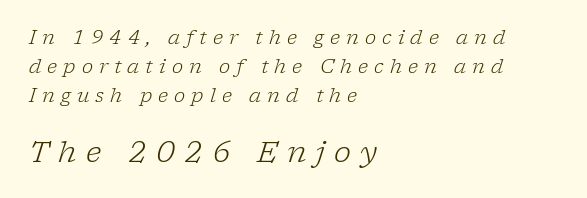
{"serif": "yes", "italic": "yes", "lean": "right", "slant_degrees": 17, "bold": "no", "weight": "light", "width": "normal", "stroke_contrast": "low", "x_height": "medium", "monospaced": "no", "underline": "no", "align": "left", "line_spacing": "normal", "line_spacing_ratio": 1.52, "letter_spacing": "wide", "letter_spacing_em": 0.32, "larger_block": "second", "size_ratio": 1.53, "glyph_px": 29}
